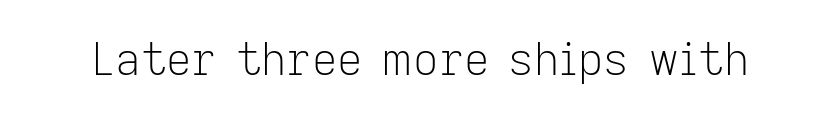
The passage shown is typed in a proportional face where columns would drift. In terms of letterform style, serifs are entirely absent. Decoration check: the copy has no underline. This is not heavy type; no bold has been used.
